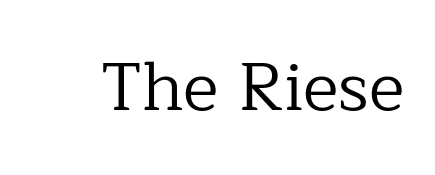
{"serif": "yes", "italic": "no", "bold": "no", "weight": "regular", "width": "normal", "stroke_contrast": "low", "x_height": "medium", "monospaced": "no", "underline": "no", "letter_spacing": "normal", "letter_spacing_em": 0.0, "glyph_px": 68}
